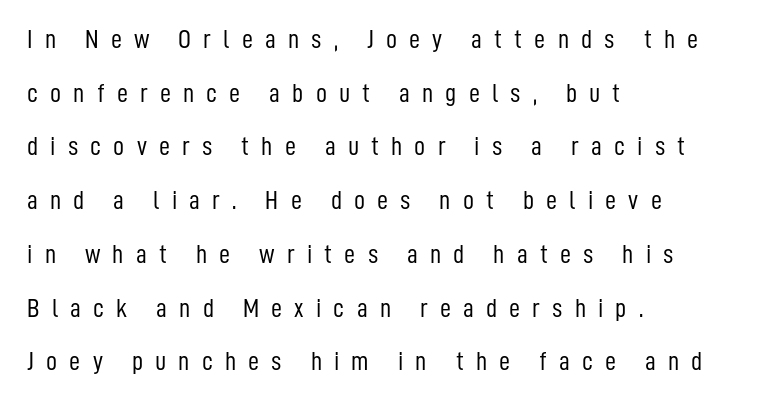
Leading is clearly above the norm, producing a sparse column. Each stroke keeps to a modest, everyday thickness or less. These lines were composed using upright roman letters. Where is the straight margin? On the left. Anything drawn beneath the words? Only blank space. The horizontal fit of the characters is loose and conspicuously gappy.
